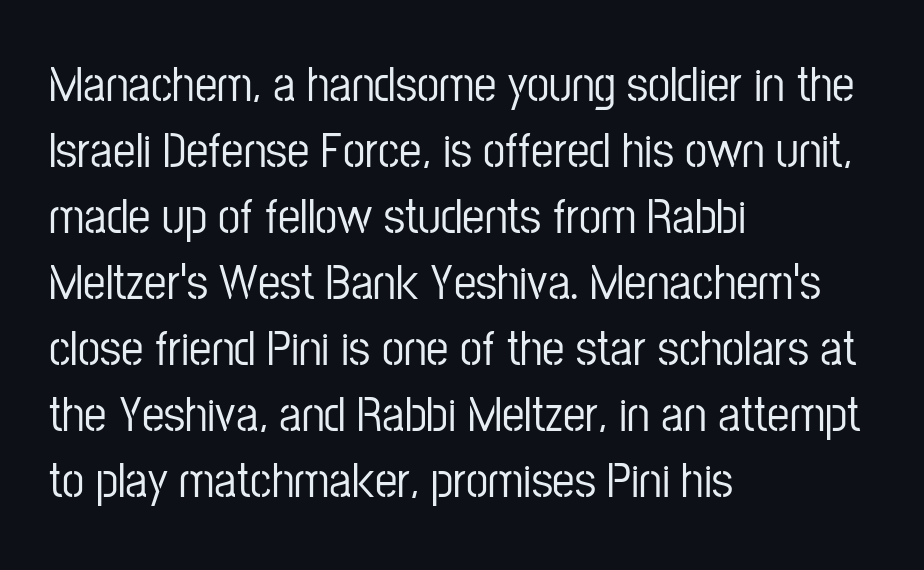
{"serif": "no", "italic": "no", "width": "condensed", "stroke_contrast": "low", "x_height": "medium", "monospaced": "no", "underline": "no", "align": "left", "line_spacing": "normal", "line_spacing_ratio": 1.32, "letter_spacing": "normal", "letter_spacing_em": 0.0, "glyph_px": 50}
